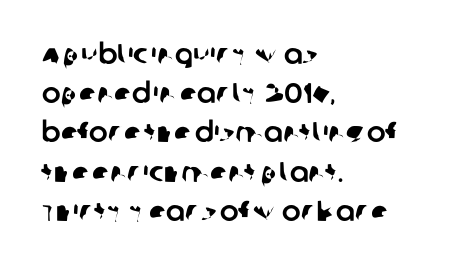
{"serif": "no", "width": "normal", "stroke_contrast": "low", "x_height": "large", "monospaced": "no", "underline": "no", "align": "left", "line_spacing": "normal", "line_spacing_ratio": 1.4, "letter_spacing": "normal", "letter_spacing_em": 0.0, "glyph_px": 28}
